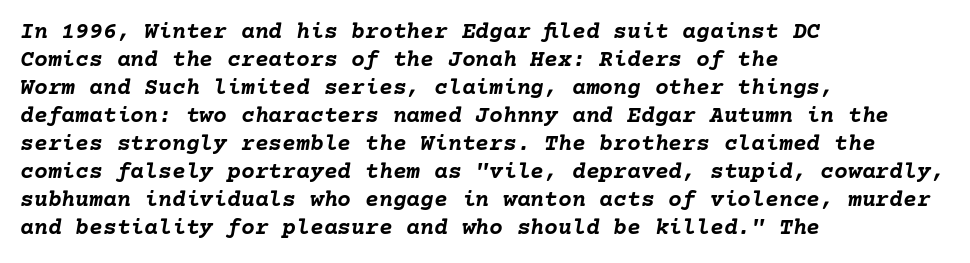
Q: Is the text bold? A: Yes.
Q: Is the text italic (slanted)? A: Yes, it leans right by about 10 degrees.
Q: Is the text underlined? A: No.
Q: How is the paragraph aligned? A: Left-aligned.
Q: Is the spacing between letters normal or unusually wide? A: Normal.
